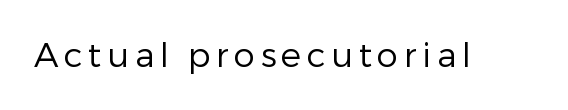
{"serif": "no", "italic": "no", "bold": "no", "weight": "regular", "width": "normal", "stroke_contrast": "low", "x_height": "medium", "monospaced": "no", "underline": "no", "glyph_px": 34}
